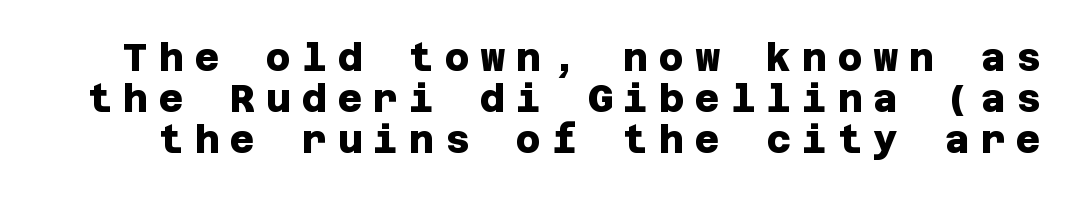
The image shows 38 px heavy sans-serif type; set tight line spacing (1.08x), unusually wide letter spacing (+0.29 em), not underlined; low stroke contrast and a large x-height.
